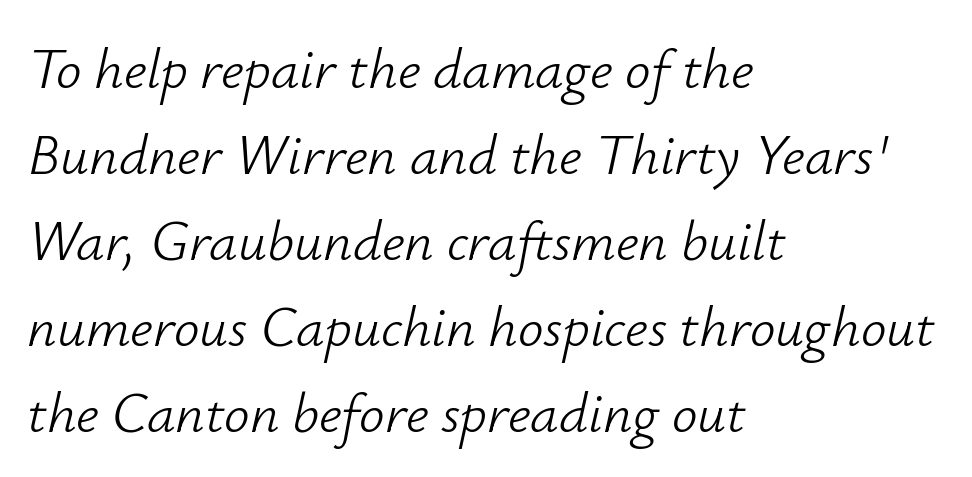
The horizontal fit of the characters is conventional and even. Clear beneath every line of the passage. Character widths vary here, with narrow letters taking less room than wide ones. These lines stack with their left ends in a neat column. These lines sit exactly where default settings would place them.
